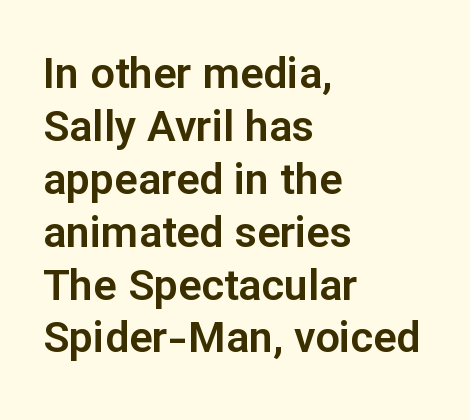
Does the copy run flush right? No — it runs flush left. Does the type have serifs? No, each stem ends abruptly. The lettering holds an erect, upright posture throughout. Underlining? Definitely not there. Look at the tracking — it's just the regular setting, nothing added. You could not count columns in this text — the font is proportionally spaced.
